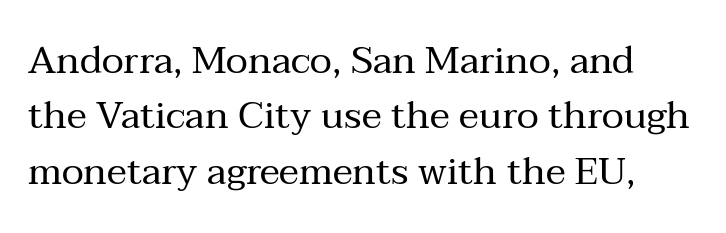
The face used here is proportionally spaced, like ordinary book or web type. The font is comparable to plain body text, perhaps lighter. This sample uses plain, unmodified letter spacing. Underline: absent.
